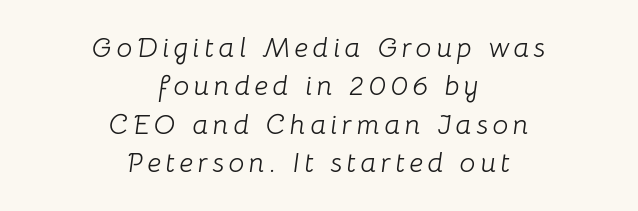
Weight: in the light-to-regular range. Words float on clear page, feet unadorned. Italic? Definitely — the glyphs are oblique. This rendering uses center alignment, leaving both contours irregular but symmetric. Normally led — the rows are evenly, conventionally spaced. These lines are rendered in a variable-pitch font.
